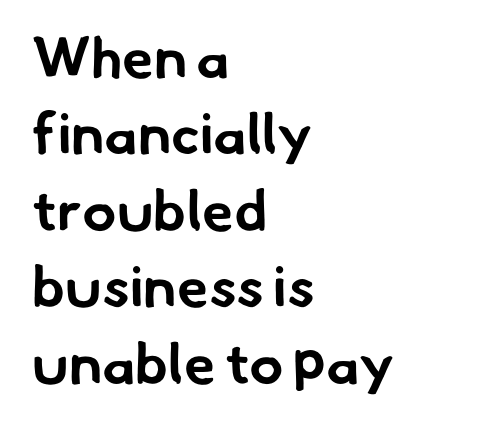
{"serif": "no", "bold": "yes", "weight": "bold", "width": "normal", "stroke_contrast": "low", "x_height": "small", "monospaced": "no", "underline": "no", "align": "left", "line_spacing": "normal", "line_spacing_ratio": 1.34, "letter_spacing": "normal", "letter_spacing_em": 0.0, "glyph_px": 57}
